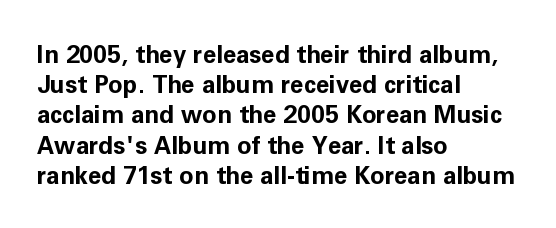
The image shows 24 px bold type, upright; set left-aligned, normal line spacing (1.26x), normal letter spacing, not underlined.
